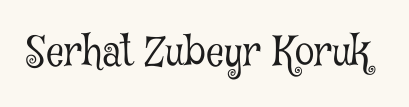
The image shows 40 px light, condensed serif type, upright; set normal letter spacing, not underlined; low stroke contrast and a medium x-height.
